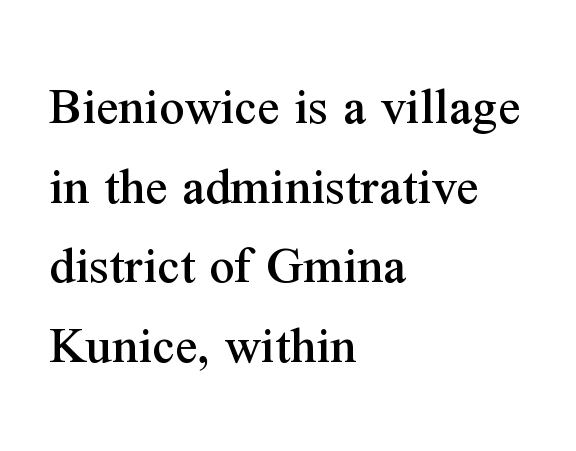
Q: Is the text italic (slanted)? A: No, it is upright.
Q: Is the typeface a serif or a sans-serif typeface? A: Serif.
Q: Is the text underlined? A: No.
Q: How is the paragraph aligned? A: Left-aligned.
Q: Is the spacing between letters normal or unusually wide? A: Normal.
Q: Is the spacing between lines tight, normal or loose? A: Normal.
Q: Width (condensed, normal, or wide)? A: Normal.
Q: Stroke contrast? A: Medium.
Q: x-height? A: Medium.
Q: Monospaced? A: No.
